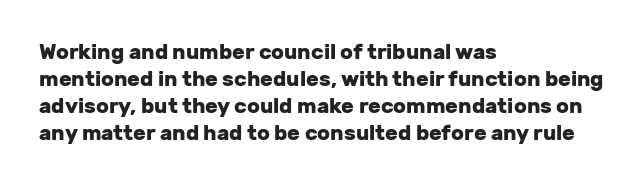
The image shows 21 px bold type, upright; set left-aligned, normal line spacing (1.29x), normal letter spacing, not underlined.
